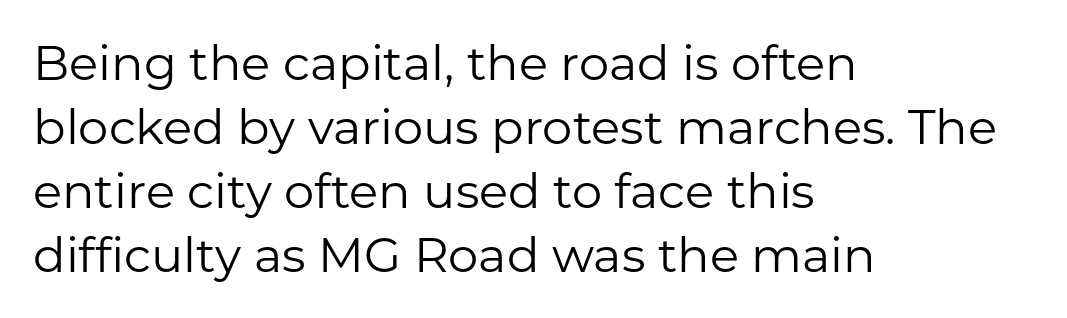
The tracking reads as untouched default to a designer's eye. Spacing verdict: proportional, widths tailored to each character. Evenly set lines give the paragraph a standard silhouette. Heft: none added — not bold.
